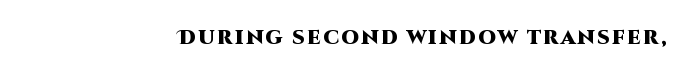
{"italic": "no", "bold": "yes", "underline": "no", "glyph_px": 20}
